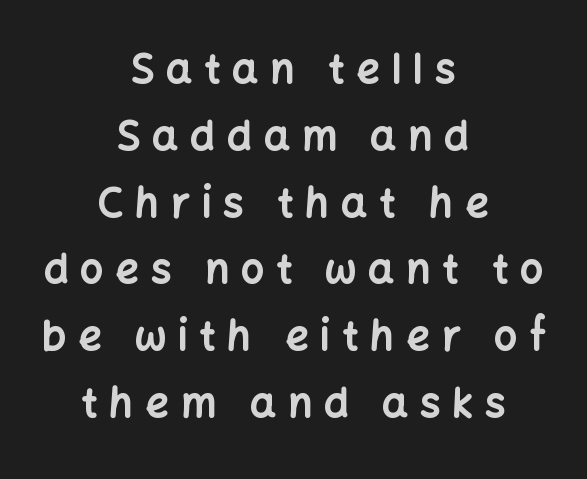
The image shows 41 px bold sans-serif type, upright; set centered, normal line spacing (1.63x), unusually wide letter spacing (+0.29 em), not underlined; low stroke contrast and a medium x-height.
